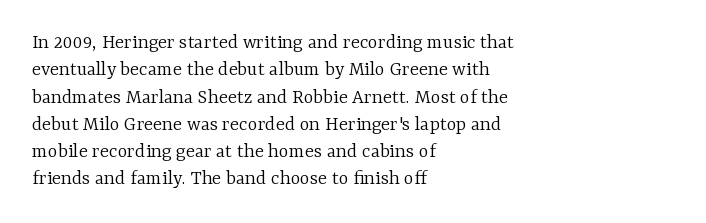
{"italic": "no", "bold": "no", "underline": "no", "align": "left", "line_spacing": "normal", "line_spacing_ratio": 1.3, "letter_spacing": "normal", "letter_spacing_em": 0.0, "glyph_px": 21}
